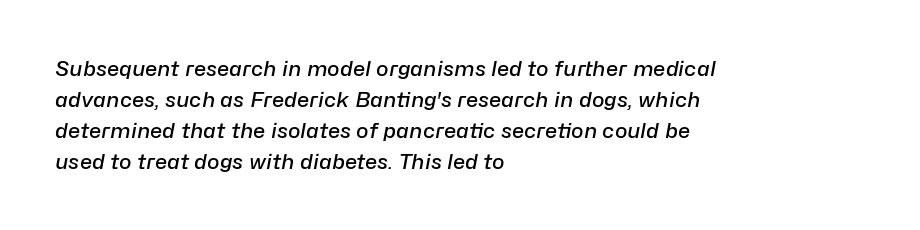
The image shows 21 px text type, italic (leaning right); set left-aligned, normal line spacing (1.48x), normal letter spacing, not underlined.
